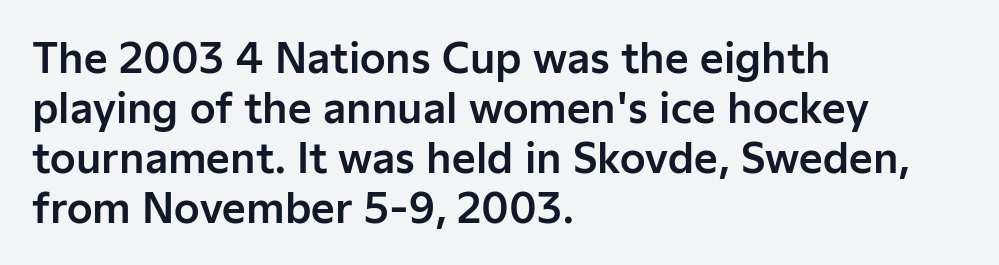
Quick note: underline off. Observe the absence of serifs on each vertical stroke in this sample. Notice how the passage keeps a crisp vertical edge on the left only. If you drew a line through each stem, it would be perfectly vertical. Nothing unusual about the tracking: characters are spaced as the font intends.
